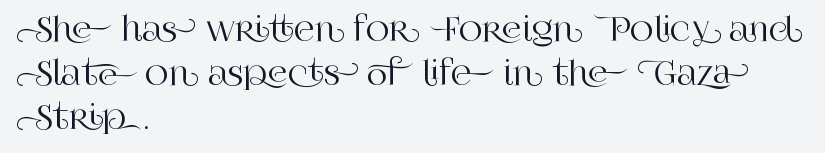
These lines keep a tight, regular rhythm from letter to letter. Think of a printed novel: that variable character pitch is what you see here. Does the type have serifs? Yes, each stem ends in a small foot. The lines are quadded left. Descenders are the only things crossing below the line.
